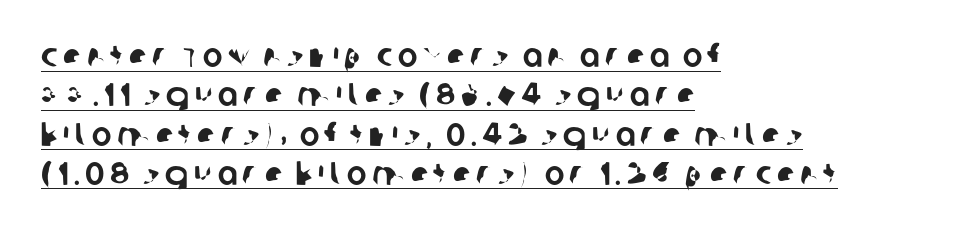
Q: Is the typeface a serif or a sans-serif typeface? A: Sans-serif.
Q: Is the text underlined? A: Yes.
Q: How is the paragraph aligned? A: Left-aligned.
Q: Width (condensed, normal, or wide)? A: Normal.
Q: Stroke contrast? A: Low.
Q: x-height? A: Large.
Q: Monospaced? A: No.
